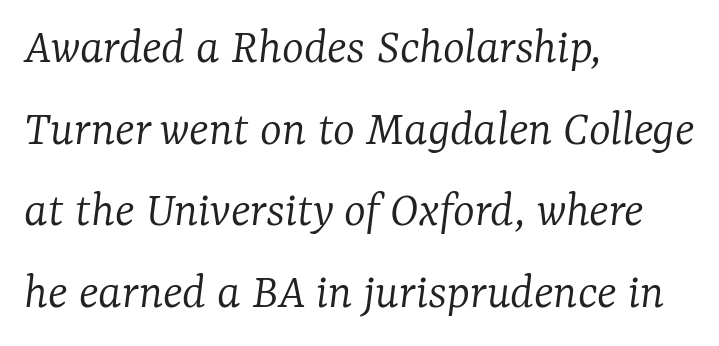
{"serif": "yes", "italic": "yes", "lean": "right", "slant_degrees": 7, "bold": "no", "weight": "light", "width": "normal", "stroke_contrast": "low", "x_height": "medium", "monospaced": "no", "underline": "no", "align": "left", "line_spacing": "normal", "line_spacing_ratio": 1.57, "letter_spacing": "normal", "letter_spacing_em": 0.0, "glyph_px": 52}
